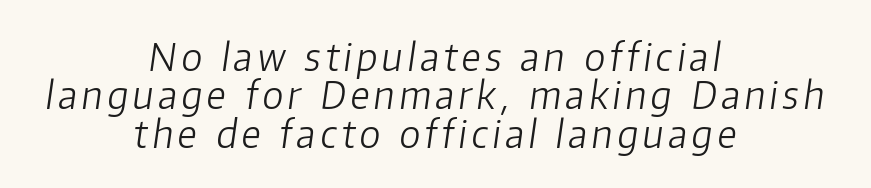
Q: Is the text bold? A: No.
Q: Is the text italic (slanted)? A: Yes, it leans right by about 8 degrees.
Q: Is the text underlined? A: No.
Q: How is the paragraph aligned? A: Centered.
Q: Is the spacing between lines tight, normal or loose? A: Tight.
Q: Width (condensed, normal, or wide)? A: Normal.
Q: Stroke contrast? A: Low.
Q: x-height? A: Medium.
Q: Monospaced? A: No.
